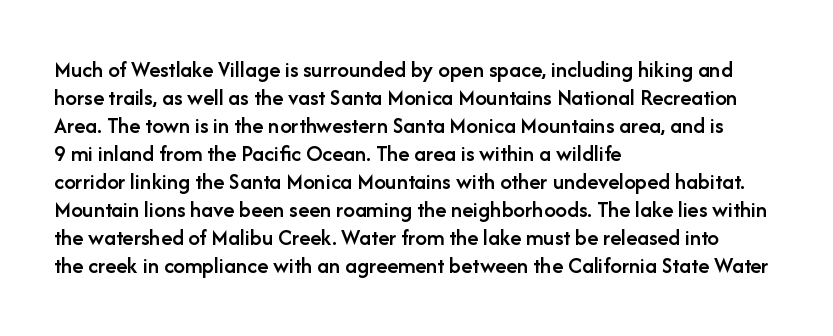
The image shows 23 px text type, upright; set left-aligned, line spacing 1.22x, normal letter spacing, not underlined.
